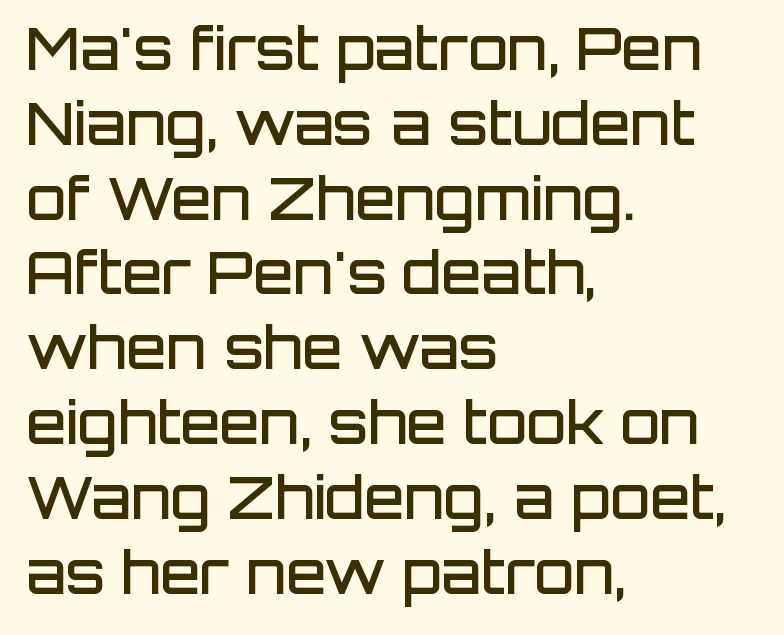
Vertical spacing — default. The font is running at a semibold setting, under full bold. Do the letters lean? They stand straight. The rendering uses natural spacing where letterforms have individual widths.
